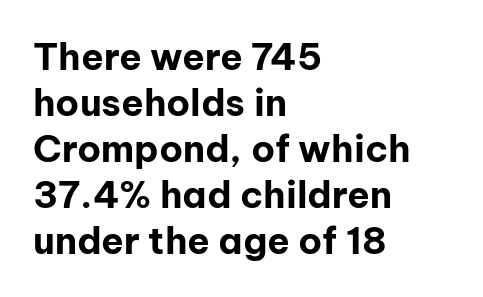
Q: Is the text bold? A: Yes.
Q: Is the text italic (slanted)? A: No, it is upright.
Q: Is the typeface a serif or a sans-serif typeface? A: Sans-serif.
Q: Is the text underlined? A: No.
Q: How is the paragraph aligned? A: Left-aligned.
Q: Is the spacing between letters normal or unusually wide? A: Normal.
Q: Width (condensed, normal, or wide)? A: Normal.
Q: Stroke contrast? A: Low.
Q: x-height? A: Medium.
Q: Monospaced? A: No.
